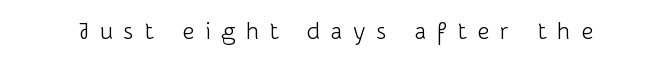
The image shows 24 px text type, upright; set unusually wide letter spacing (+0.44 em), not underlined.
